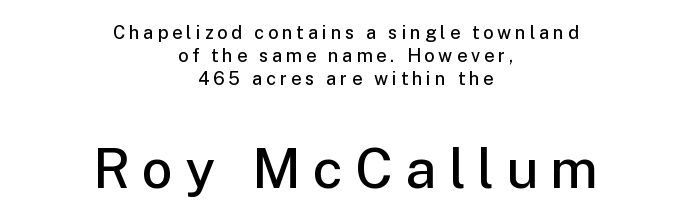
Q: Is the text bold? A: Semi-bold.
Q: Is the text italic (slanted)? A: No, it is upright.
Q: Is the typeface a serif or a sans-serif typeface? A: Sans-serif.
Q: Is the text underlined? A: No.
Q: How is the paragraph aligned? A: Centered.
Q: Is the spacing between letters normal or unusually wide? A: Unusually wide.
Q: Is the spacing between lines tight, normal or loose? A: Normal.
Q: Which block of text is set in a larger size, the first (top) or the second (bottom)? A: The second (bottom) one.
Q: Width (condensed, normal, or wide)? A: Normal.
Q: Stroke contrast? A: Low.
Q: x-height? A: Medium.
Q: Monospaced? A: No.
